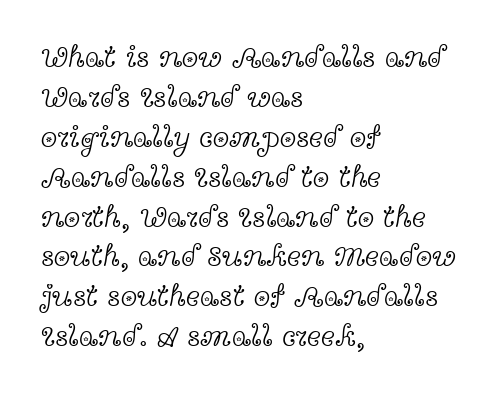
{"serif": "yes", "italic": "no", "bold": "no", "weight": "light", "width": "wide", "x_height": "medium", "monospaced": "no", "underline": "no", "align": "left", "line_spacing": "normal", "line_spacing_ratio": 1.33, "letter_spacing": "normal", "letter_spacing_em": 0.0, "glyph_px": 30}
